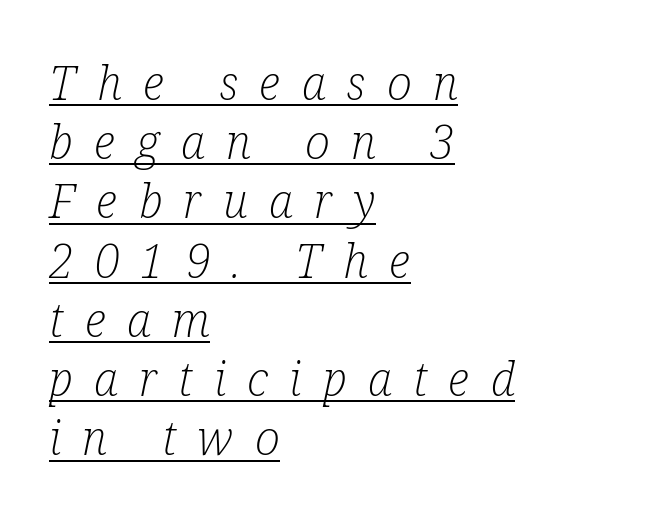
{"serif": "yes", "italic": "yes", "lean": "right", "slant_degrees": 12, "bold": "no", "weight": "light", "width": "condensed", "stroke_contrast": "low", "x_height": "medium", "monospaced": "no", "underline": "yes", "align": "left", "line_spacing": "normal", "line_spacing_ratio": 1.26, "letter_spacing": "wide", "letter_spacing_em": 0.45, "glyph_px": 47}
